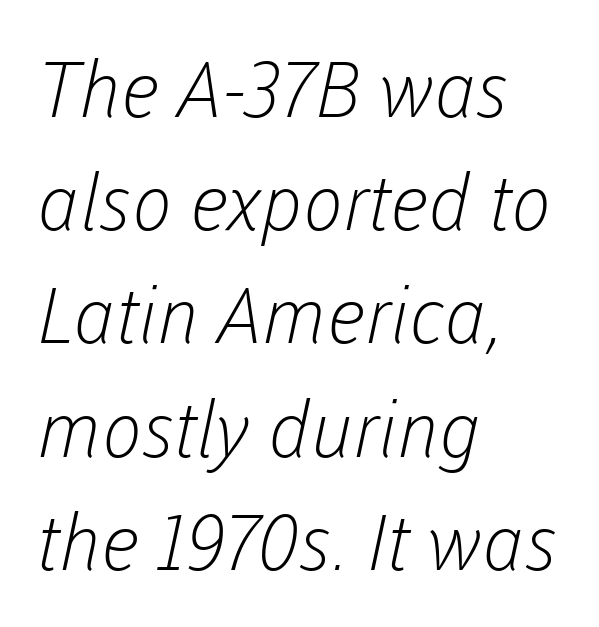
Q: Is the text bold? A: No.
Q: Is the typeface a serif or a sans-serif typeface? A: Sans-serif.
Q: Is the text underlined? A: No.
Q: How is the paragraph aligned? A: Left-aligned.
Q: Is the spacing between letters normal or unusually wide? A: Normal.
Q: Is the spacing between lines tight, normal or loose? A: Normal.
Q: Width (condensed, normal, or wide)? A: Normal.
Q: Stroke contrast? A: Low.
Q: x-height? A: Medium.
Q: Monospaced? A: No.
